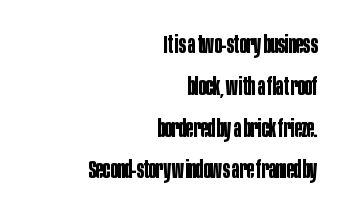
The image shows 24 px bold type, upright; set right-aligned, line spacing 1.74x, normal letter spacing, not underlined.
